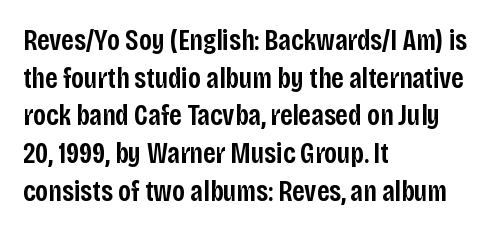
Q: Is the text bold? A: Semi-bold.
Q: Is the text italic (slanted)? A: No, it is upright.
Q: Is the typeface a serif or a sans-serif typeface? A: Sans-serif.
Q: Is the text underlined? A: No.
Q: How is the paragraph aligned? A: Left-aligned.
Q: Is the spacing between letters normal or unusually wide? A: Normal.
Q: Is the spacing between lines tight, normal or loose? A: Normal.
Q: Width (condensed, normal, or wide)? A: Condensed.
Q: Stroke contrast? A: Low.
Q: x-height? A: Large.
Q: Monospaced? A: No.
